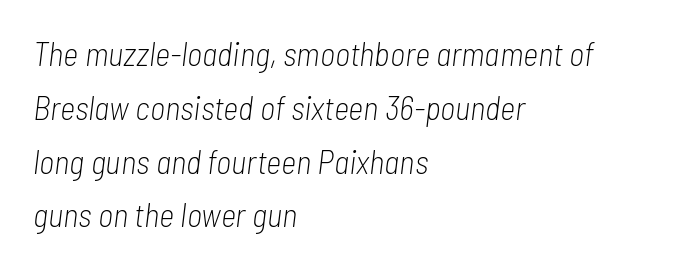
Q: Is the text bold? A: No.
Q: Is the text italic (slanted)? A: Yes, it leans right by about 7 degrees.
Q: Is the text underlined? A: No.
Q: How is the paragraph aligned? A: Left-aligned.
Q: Is the spacing between letters normal or unusually wide? A: Normal.
Q: Is the spacing between lines tight, normal or loose? A: Normal.
Q: Width (condensed, normal, or wide)? A: Condensed.
Q: Stroke contrast? A: Low.
Q: x-height? A: Medium.
Q: Monospaced? A: No.
